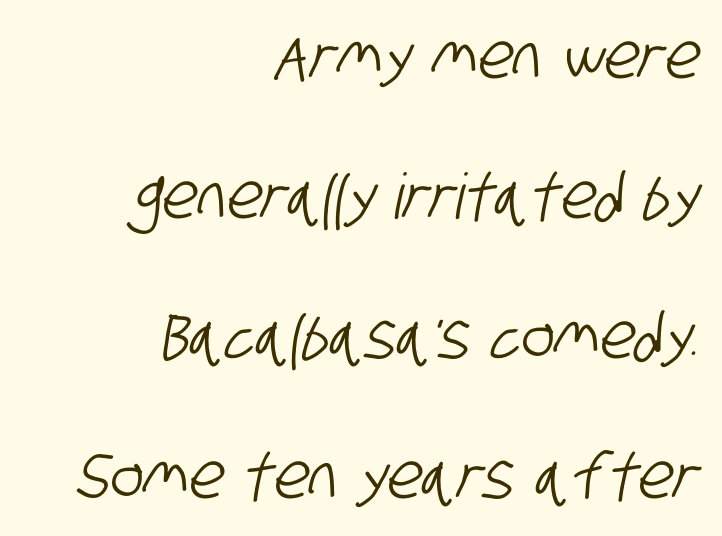
The image shows 63 px condensed sans-serif type; set right-aligned, loose line spacing (2.22x), normal letter spacing, not underlined; low stroke contrast and a large x-height.
